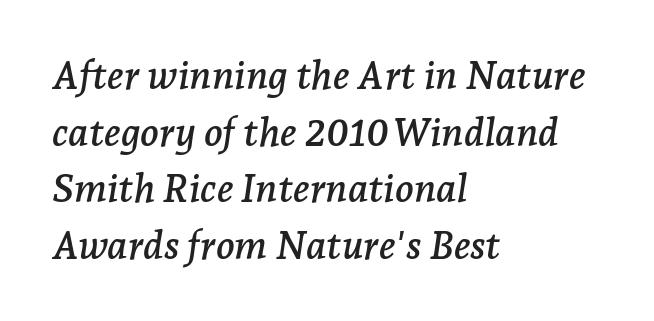
The image shows 39 px serif type, italic (leaning right); set left-aligned, normal line spacing (1.45x), normal letter spacing, not underlined; low stroke contrast and a medium x-height.
